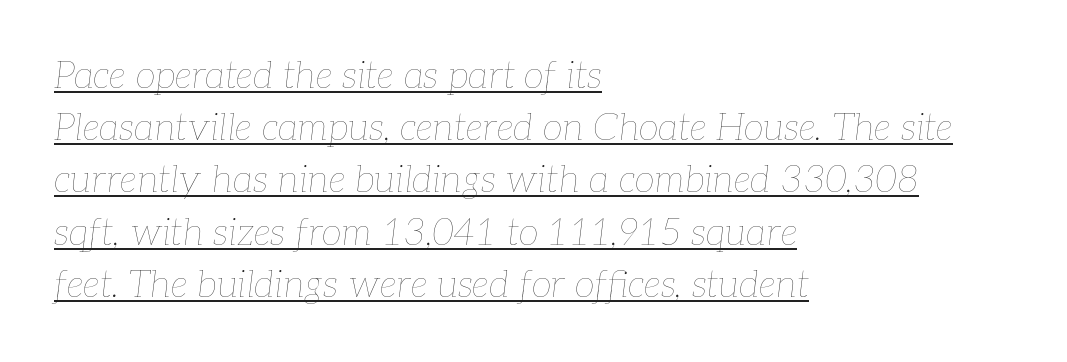
Short note: letters normally spaced. Like a heading marked for emphasis, these lines bear an underscore. Alignment: flush left. These lines sit exactly where default settings would place them.
